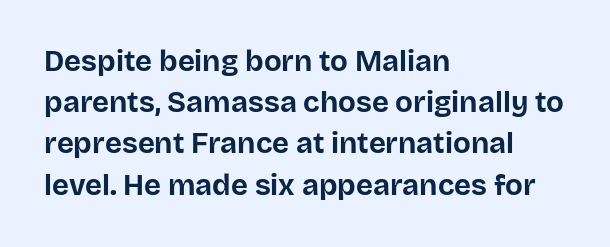
{"serif": "no", "italic": "no", "bold": "yes", "weight": "bold", "width": "normal", "stroke_contrast": "low", "x_height": "large", "monospaced": "no", "underline": "no", "align": "left", "line_spacing": "normal", "line_spacing_ratio": 1.42, "letter_spacing": "normal", "letter_spacing_em": 0.0, "glyph_px": 29}
